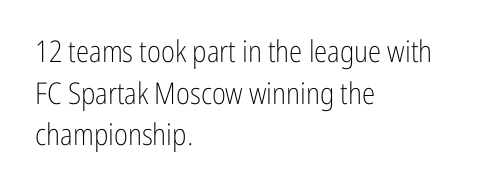
Q: Is the text bold? A: No.
Q: Is the text italic (slanted)? A: No, it is upright.
Q: Is the typeface a serif or a sans-serif typeface? A: Sans-serif.
Q: Is the text underlined? A: No.
Q: How is the paragraph aligned? A: Left-aligned.
Q: Is the spacing between letters normal or unusually wide? A: Normal.
Q: Is the spacing between lines tight, normal or loose? A: Normal.
Q: Width (condensed, normal, or wide)? A: Condensed.
Q: Stroke contrast? A: Low.
Q: x-height? A: Medium.
Q: Monospaced? A: No.
